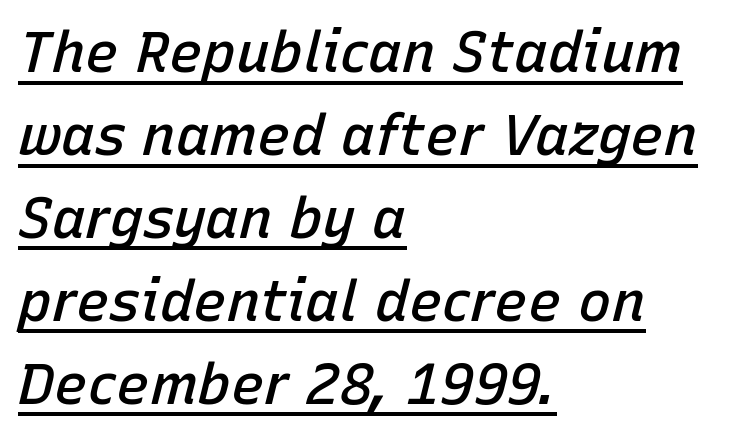
{"italic": "yes", "lean": "right", "slant_degrees": 15, "bold": "semi", "weight": "semibold", "width": "normal", "stroke_contrast": "low", "x_height": "medium", "monospaced": "no", "underline": "yes", "align": "left", "line_spacing": "normal", "line_spacing_ratio": 1.48, "letter_spacing": "normal", "letter_spacing_em": 0.0, "glyph_px": 56}
